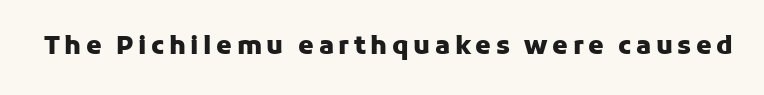
Weight check: bold — yes, fully. Ascenders rise straight up at ninety degrees. The string is rendered with underlining switched off.
